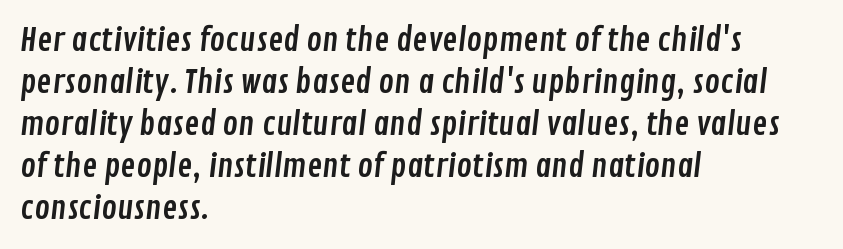
The image shows 32 px condensed sans-serif type; set left-aligned, normal line spacing (1.31x), normal letter spacing, not underlined; low stroke contrast and a medium x-height.
